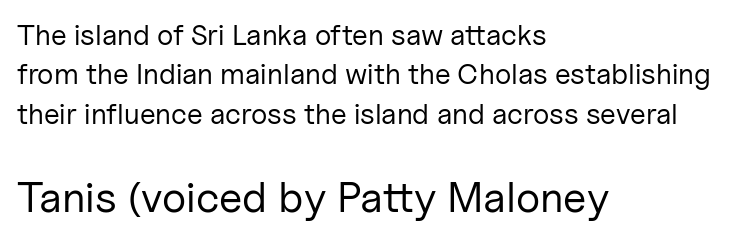
{"serif": "no", "italic": "no", "bold": "no", "weight": "regular", "width": "normal", "stroke_contrast": "low", "x_height": "medium", "monospaced": "no", "underline": "no", "align": "left", "line_spacing": "normal", "line_spacing_ratio": 1.36, "letter_spacing": "normal", "letter_spacing_em": 0.0, "larger_block": "second", "size_ratio": 1.48, "glyph_px": 43}
